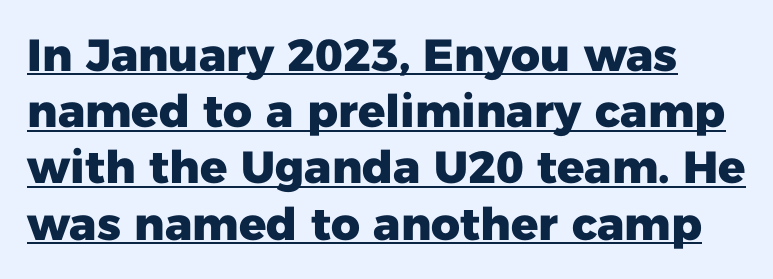
Do the characters align in a grid? No, the font is proportional. Tall strokes in this sample are plumb rather than angled. You can tell from the bare stems that sans-serif type was used. A typographer would call this underscored text.
